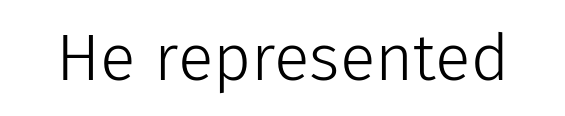
Type without underlining. Stem width sits at or under what a default text font uses. Think of a printed novel: that variable character pitch is what you see here. This is sans-serif lettering, the kind often seen on screens and signage.
